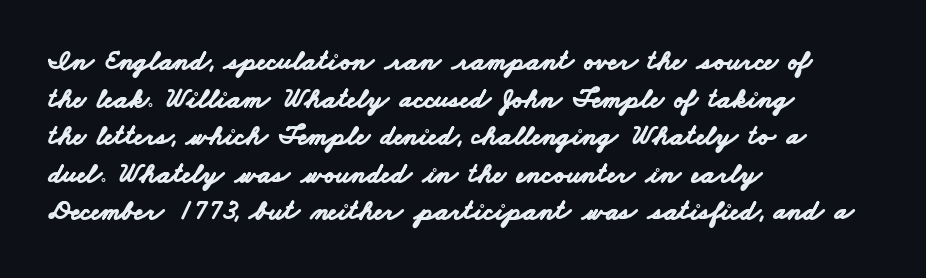
{"serif": "no", "bold": "yes", "weight": "bold", "width": "wide", "stroke_contrast": "low", "x_height": "small", "monospaced": "no", "underline": "no", "align": "left", "line_spacing": "normal", "line_spacing_ratio": 1.34, "letter_spacing": "normal", "letter_spacing_em": 0.0, "glyph_px": 28}
